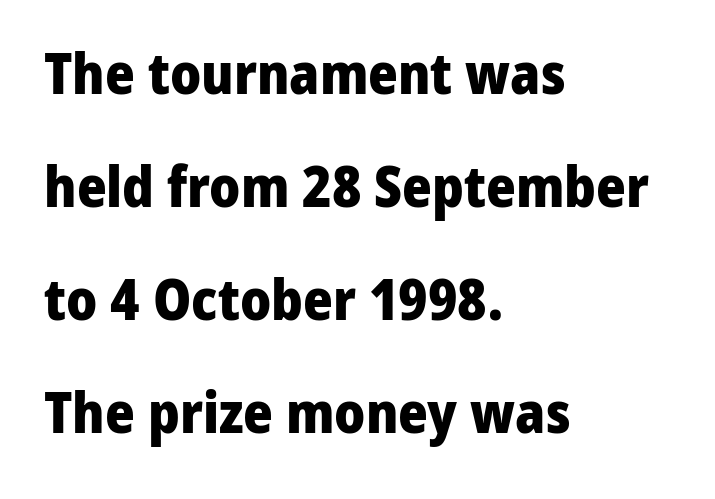
Bold? Absolutely — the strokes are thick and heavy. Spacing verdict: proportional, widths tailored to each character. Every row of glyphs begins at an identical x-position on the left. Horizontal bands of white between lines are thick stripes.
